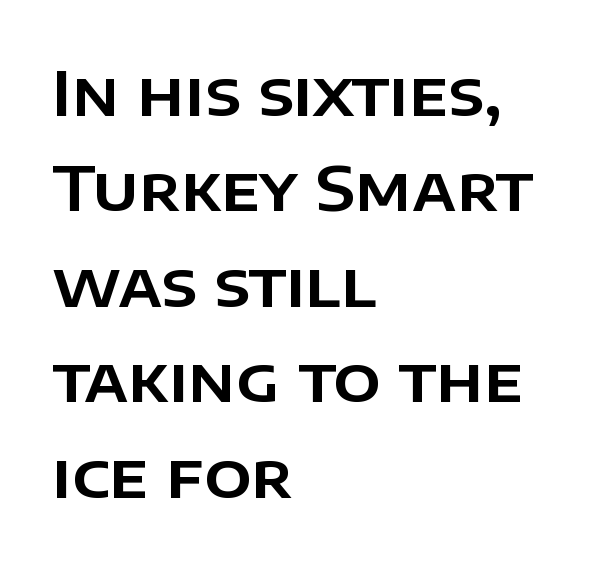
The image shows 62 px sans-serif type, upright; set left-aligned, normal line spacing (1.54x), normal letter spacing, not underlined; low stroke contrast and a large x-height.
